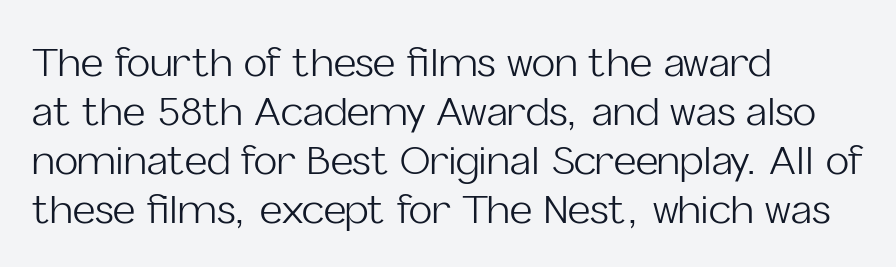
Q: Is the text bold? A: No.
Q: Is the text italic (slanted)? A: No, it is upright.
Q: Is the typeface a serif or a sans-serif typeface? A: Sans-serif.
Q: Is the text underlined? A: No.
Q: How is the paragraph aligned? A: Left-aligned.
Q: Is the spacing between letters normal or unusually wide? A: Normal.
Q: Is the spacing between lines tight, normal or loose? A: Normal.
Q: Width (condensed, normal, or wide)? A: Normal.
Q: Stroke contrast? A: Low.
Q: x-height? A: Medium.
Q: Monospaced? A: No.
